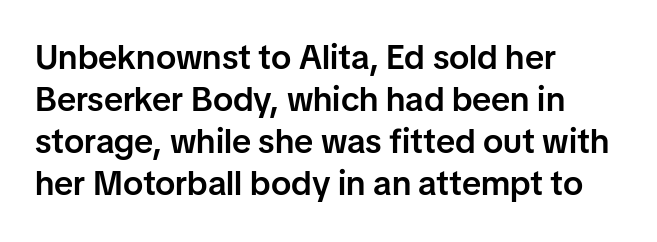
Q: Is the text bold? A: Semi-bold.
Q: Is the text italic (slanted)? A: No, it is upright.
Q: Is the typeface a serif or a sans-serif typeface? A: Sans-serif.
Q: Is the text underlined? A: No.
Q: How is the paragraph aligned? A: Left-aligned.
Q: Is the spacing between letters normal or unusually wide? A: Normal.
Q: Width (condensed, normal, or wide)? A: Normal.
Q: Stroke contrast? A: Low.
Q: x-height? A: Medium.
Q: Monospaced? A: No.
